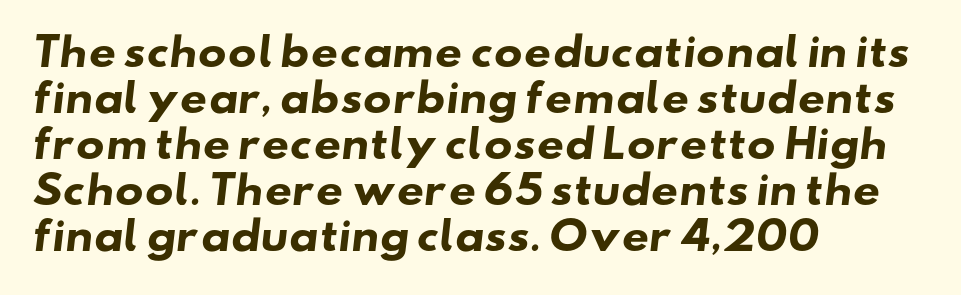
The image shows 38 px heavy, wide sans-serif type; set left-aligned, line spacing 1.21x, normal letter spacing, not underlined; low stroke contrast and a small x-height.
